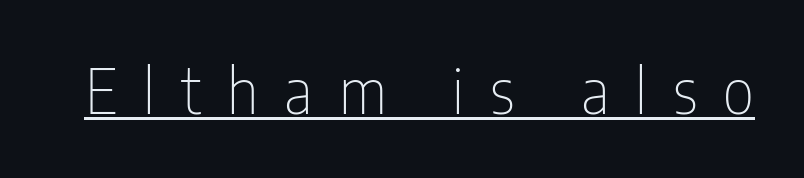
The image shows 62 px thin, condensed sans-serif type, upright; set unusually wide letter spacing (+0.42 em), underlined; low stroke contrast and a medium x-height.
